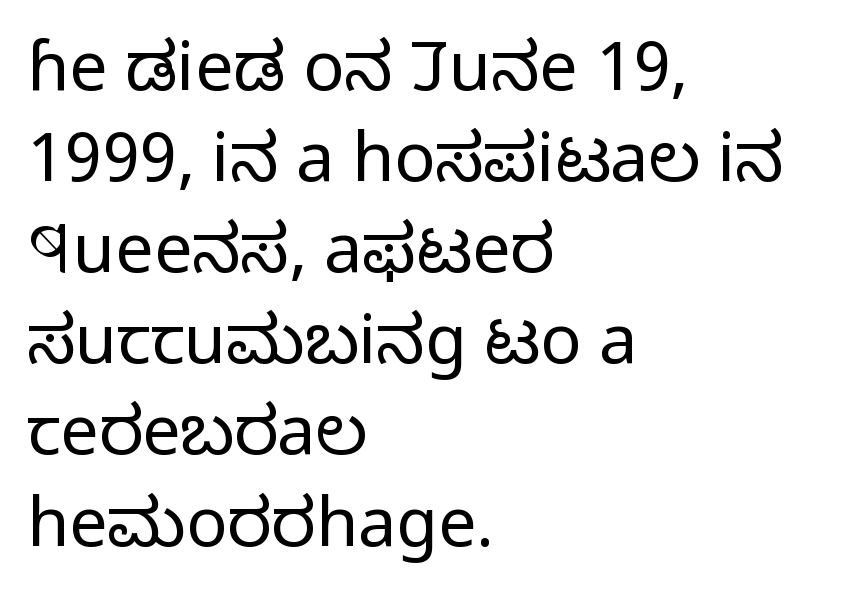
Q: Is the text bold? A: No.
Q: Is the text italic (slanted)? A: No, it is upright.
Q: Is the typeface a serif or a sans-serif typeface? A: Sans-serif.
Q: Is the text underlined? A: No.
Q: How is the paragraph aligned? A: Left-aligned.
Q: Is the spacing between letters normal or unusually wide? A: Normal.
Q: Is the spacing between lines tight, normal or loose? A: Normal.
Q: Width (condensed, normal, or wide)? A: Normal.
Q: Stroke contrast? A: Low.
Q: x-height? A: Medium.
Q: Monospaced? A: No.
